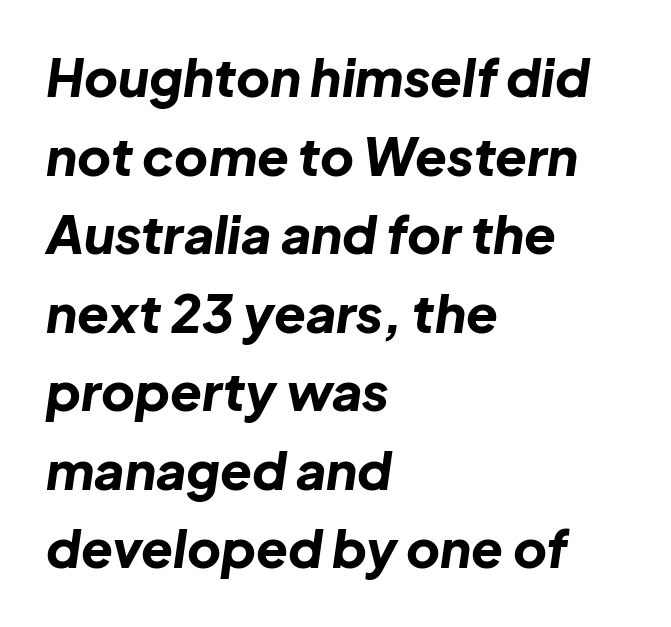
Q: Is the text bold? A: Yes.
Q: Is the text italic (slanted)? A: Yes, it leans right by about 8 degrees.
Q: Is the text underlined? A: No.
Q: How is the paragraph aligned? A: Left-aligned.
Q: Is the spacing between letters normal or unusually wide? A: Normal.
Q: Is the spacing between lines tight, normal or loose? A: Normal.
Q: Width (condensed, normal, or wide)? A: Normal.
Q: Stroke contrast? A: Low.
Q: x-height? A: Medium.
Q: Monospaced? A: No.
